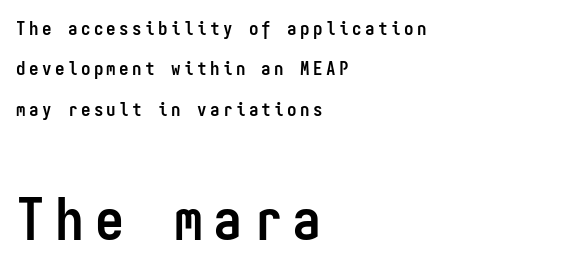
The letters are bold, with thick, heavy strokes. Every stem runs plumb, perpendicular to the baseline. Nothing sits at the stroke ends, so this counts as sans-serif. Reading down the block, your eye returns to a fixed left position each line. Two sizes are in play, and the larger belongs to the second block. A bare baseline throughout the passage.
